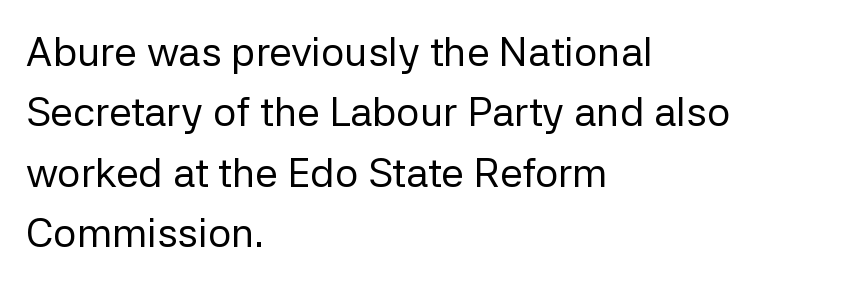
Vertical strokes here are truly vertical. Decoration check: the copy has no underline. The line-height multiplier appears to be the usual default. Each word holds together tightly as a unit, with standard inter-letter gaps.
